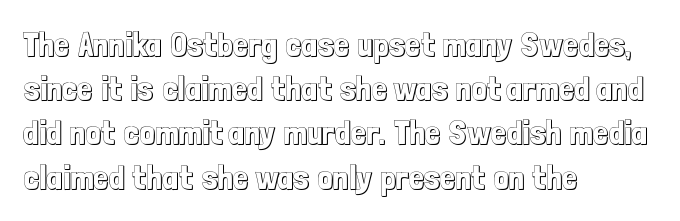
{"italic": "no", "width": "condensed", "x_height": "medium", "monospaced": "no", "underline": "no", "align": "left", "line_spacing": "normal", "line_spacing_ratio": 1.3, "letter_spacing": "normal", "letter_spacing_em": 0.0, "glyph_px": 34}
